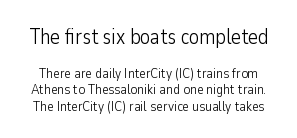
Q: Is the text bold? A: No.
Q: Is the text italic (slanted)? A: No, it is upright.
Q: Is the text underlined? A: No.
Q: Is the spacing between letters normal or unusually wide? A: Normal.
Q: Which block of text is set in a larger size, the first (top) or the second (bottom)? A: The first (top) one.
